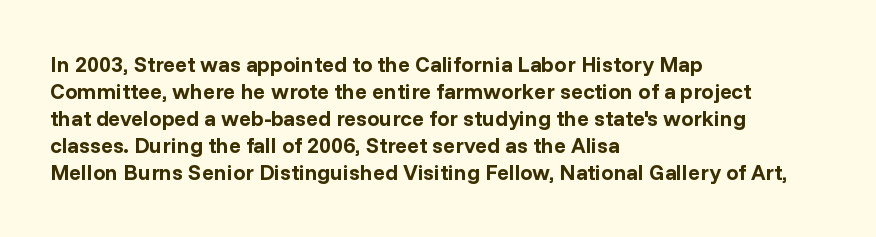
Q: Is the text bold? A: Yes.
Q: Is the text italic (slanted)? A: No, it is upright.
Q: Is the text underlined? A: No.
Q: How is the paragraph aligned? A: Left-aligned.
Q: Is the spacing between letters normal or unusually wide? A: Normal.
